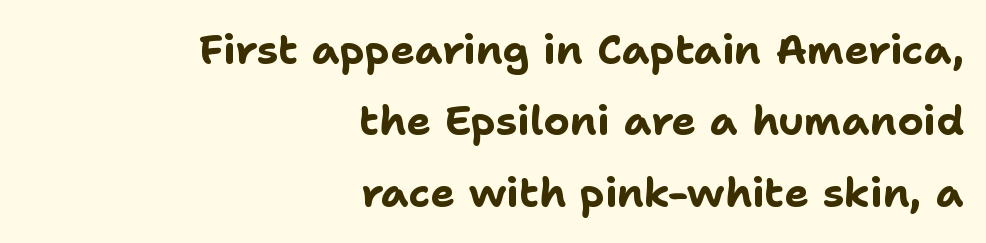
Tall strokes in this sample are plumb rather than angled. The type family on display is of the sans-serif kind. Only glyphs here, with clear space below each row. Is the letter spacing exaggerated? No — it looks like the ordinary default.
